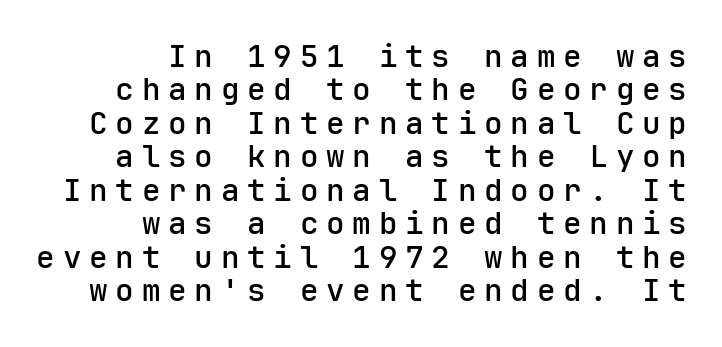
Q: Is the text bold? A: Semi-bold.
Q: Is the text italic (slanted)? A: No, it is upright.
Q: Is the typeface a serif or a sans-serif typeface? A: Sans-serif.
Q: Is the text underlined? A: No.
Q: How is the paragraph aligned? A: Right-aligned.
Q: Is the spacing between letters normal or unusually wide? A: Unusually wide.
Q: Is the spacing between lines tight, normal or loose? A: Tight.
Q: Width (condensed, normal, or wide)? A: Normal.
Q: Stroke contrast? A: Low.
Q: x-height? A: Medium.
Q: Monospaced? A: Yes.
